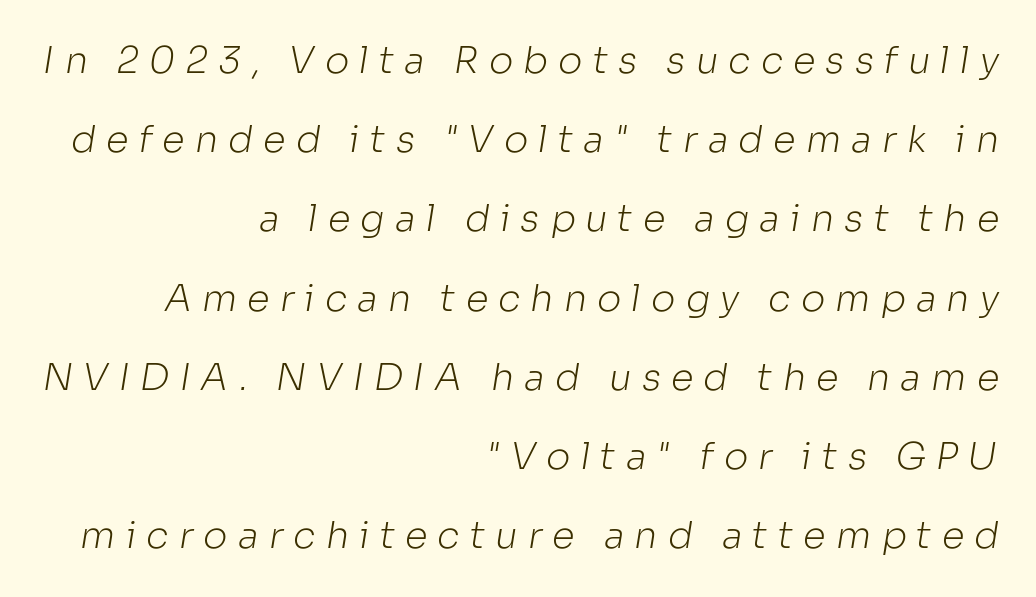
The image shows 37 px light sans-serif type; set right-aligned, loose line spacing (2.14x), unusually wide letter spacing (+0.27 em), not underlined; low stroke contrast and a medium x-height.
